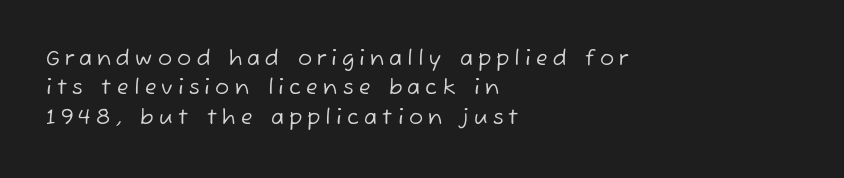
{"bold": "no", "underline": "no", "align": "left", "line_spacing": "normal", "line_spacing_ratio": 1.4, "letter_spacing": "wide", "letter_spacing_em": 0.25, "glyph_px": 21}
